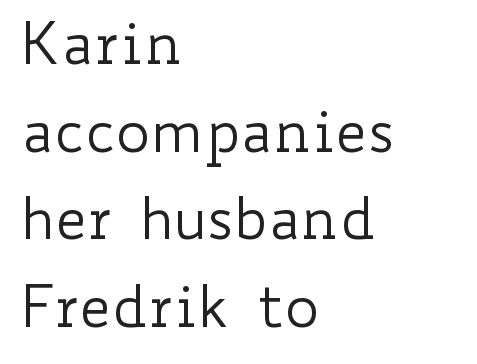
Does the lettering tilt? It doesn't — this is upright. This rendering leaves character spacing at its baseline value. The letters advance in unequal steps, a hallmark of proportional type. A clean baseline with only descenders dipping below it. A classic flush-left, rag-right setting is used for this passage. The face looks like a standard text weight, possibly lighter.
